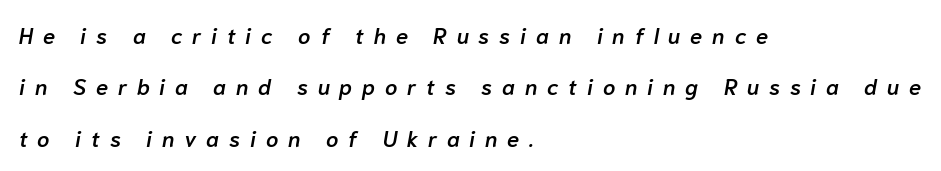
{"italic": "yes", "lean": "right", "slant_degrees": 10, "bold": "semi", "underline": "no", "align": "left", "line_spacing": "loose", "line_spacing_ratio": 2.34, "letter_spacing": "wide", "letter_spacing_em": 0.45, "glyph_px": 22}
